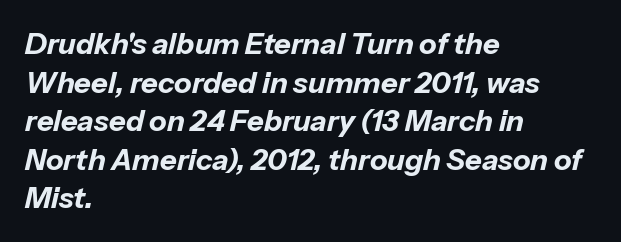
Q: Is the text bold? A: Yes.
Q: Is the text italic (slanted)? A: Yes, it leans right by about 13 degrees.
Q: Is the text underlined? A: No.
Q: How is the paragraph aligned? A: Left-aligned.
Q: Is the spacing between letters normal or unusually wide? A: Normal.
Q: Is the spacing between lines tight, normal or loose? A: Normal.
Q: Width (condensed, normal, or wide)? A: Normal.
Q: Stroke contrast? A: Low.
Q: x-height? A: Medium.
Q: Monospaced? A: No.
